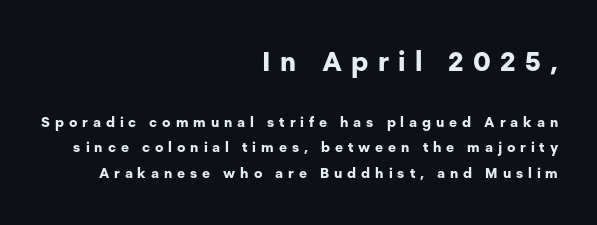
Q: Is the text bold? A: Yes.
Q: Is the text italic (slanted)? A: No, it is upright.
Q: Is the text underlined? A: No.
Q: How is the paragraph aligned? A: Right-aligned.
Q: Is the spacing between letters normal or unusually wide? A: Unusually wide.
Q: Which block of text is set in a larger size, the first (top) or the second (bottom)? A: The first (top) one.
